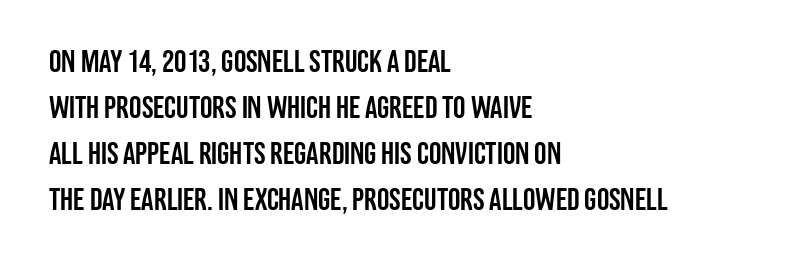
A normal amount of white space separates one row of letters from the next. What stands out about the letter spacing? Nothing — it is the standard amount. Leftover space on each line is placed entirely after the last word. This sample has the flowing, uneven cadence of proportional lettering.
